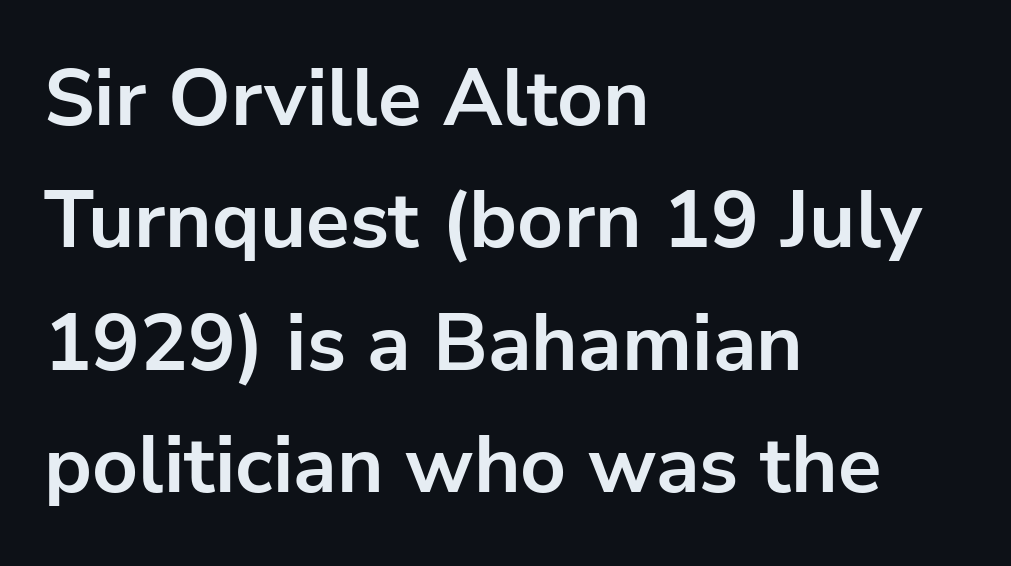
{"serif": "no", "italic": "no", "bold": "yes", "weight": "bold", "width": "normal", "stroke_contrast": "low", "x_height": "medium", "monospaced": "no", "underline": "no", "align": "left", "line_spacing": "normal", "line_spacing_ratio": 1.53, "letter_spacing": "normal", "letter_spacing_em": 0.0, "glyph_px": 80}
